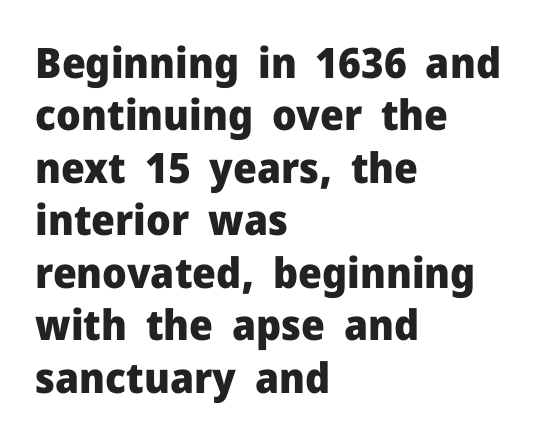
{"serif": "no", "italic": "no", "bold": "yes", "weight": "heavy", "width": "normal", "stroke_contrast": "low", "x_height": "medium", "monospaced": "no", "underline": "no", "align": "left", "line_spacing": "normal", "line_spacing_ratio": 1.25, "letter_spacing": "normal", "letter_spacing_em": 0.0, "glyph_px": 42}
